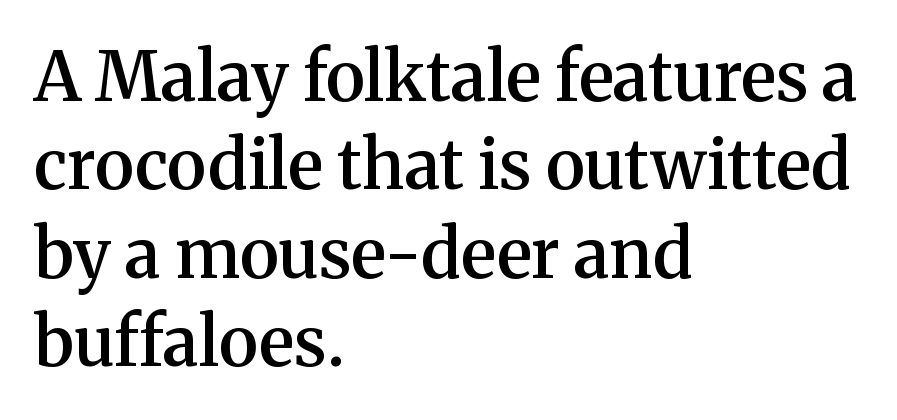
The image shows 68 px semibold serif type, upright; set left-aligned, normal line spacing (1.3x), normal letter spacing, not underlined; medium stroke contrast and a medium x-height.
